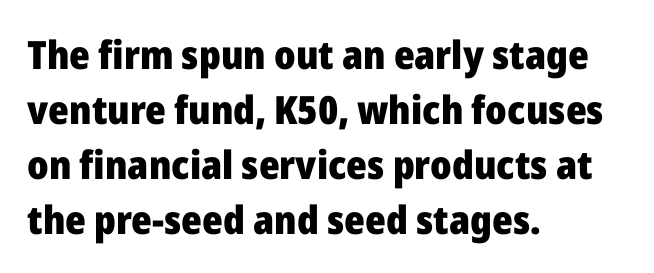
Q: Is the text bold? A: Yes.
Q: Is the text italic (slanted)? A: No, it is upright.
Q: Is the typeface a serif or a sans-serif typeface? A: Sans-serif.
Q: Is the text underlined? A: No.
Q: How is the paragraph aligned? A: Left-aligned.
Q: Is the spacing between letters normal or unusually wide? A: Normal.
Q: Is the spacing between lines tight, normal or loose? A: Normal.
Q: Width (condensed, normal, or wide)? A: Normal.
Q: Stroke contrast? A: Low.
Q: x-height? A: Medium.
Q: Monospaced? A: No.
